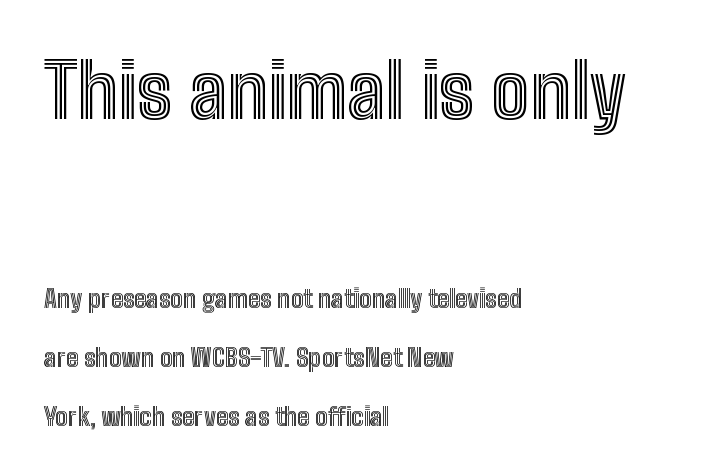
Q: Is the text italic (slanted)? A: No, it is upright.
Q: Is the text underlined? A: No.
Q: How is the paragraph aligned? A: Left-aligned.
Q: Is the spacing between letters normal or unusually wide? A: Normal.
Q: Is the spacing between lines tight, normal or loose? A: Loose.
Q: Which block of text is set in a larger size, the first (top) or the second (bottom)? A: The first (top) one.
Q: Width (condensed, normal, or wide)? A: Condensed.
Q: x-height? A: Medium.
Q: Monospaced? A: No.
